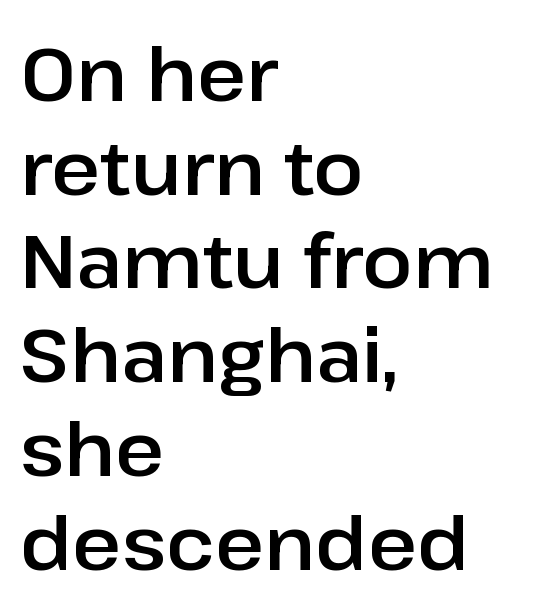
The image shows 75 px sans-serif type, upright; set left-aligned, normal line spacing (1.25x), normal letter spacing, not underlined; low stroke contrast and a medium x-height.
